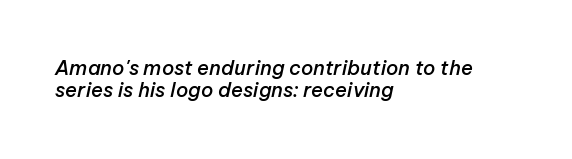
{"italic": "yes", "lean": "right", "slant_degrees": 12, "bold": "semi", "underline": "no", "align": "left", "line_spacing": "tight", "line_spacing_ratio": 1.11, "letter_spacing": "normal", "letter_spacing_em": 0.0, "glyph_px": 20}
